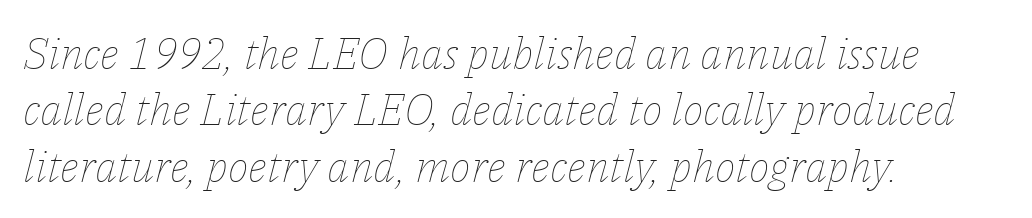
Q: Is the text bold? A: No.
Q: Is the text italic (slanted)? A: Yes, it leans right by about 14 degrees.
Q: Is the text underlined? A: No.
Q: How is the paragraph aligned? A: Left-aligned.
Q: Is the spacing between letters normal or unusually wide? A: Normal.
Q: Is the spacing between lines tight, normal or loose? A: Normal.
Q: Width (condensed, normal, or wide)? A: Normal.
Q: Stroke contrast? A: Low.
Q: x-height? A: Medium.
Q: Monospaced? A: No.
